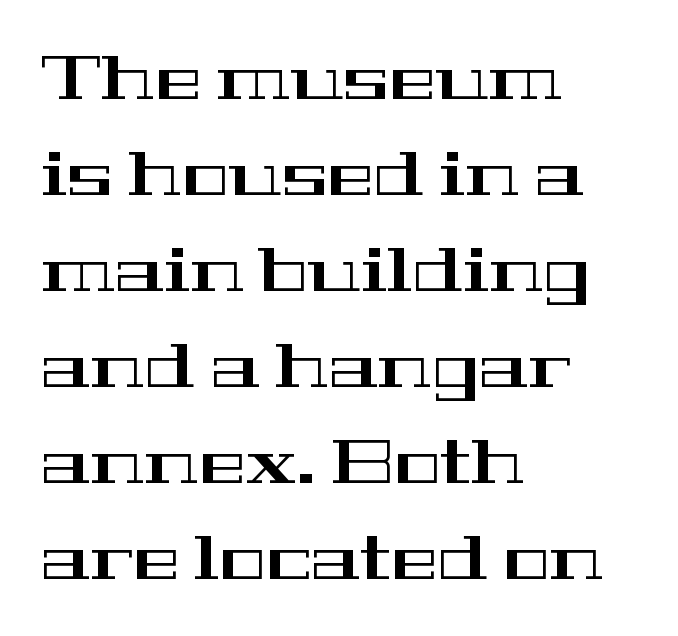
The text was rendered using a seriffed face with decorative stroke endings. Honestly, the letter spacing is just normal — you wouldn't notice it. The glyphs are unaccompanied by any horizontal stroke below them. Students, observe: this is what conventionally led text looks like.
